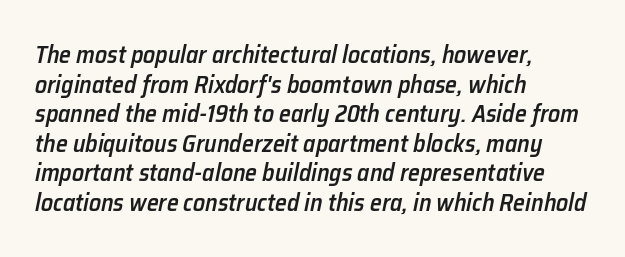
The image shows 24 px text type, italic (leaning right); set left-aligned, line spacing 1.23x, normal letter spacing, not underlined.
